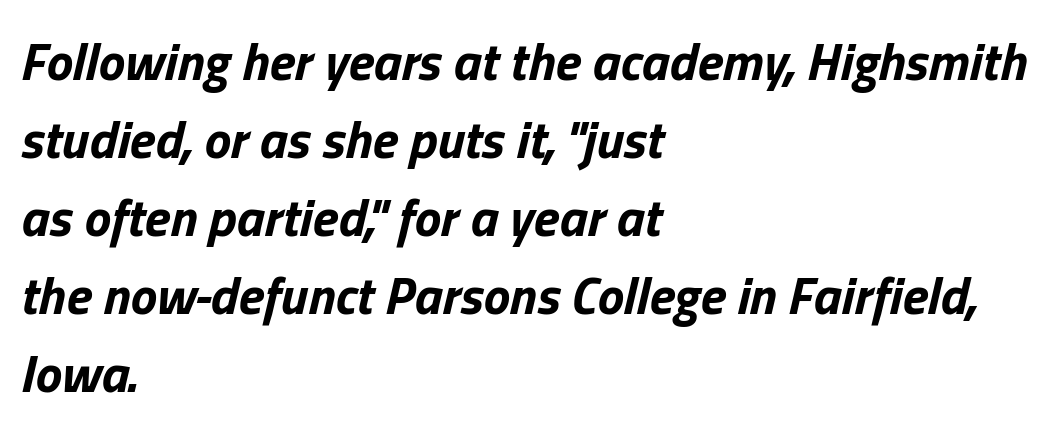
The image shows 53 px bold type, italic (leaning right); set left-aligned, normal line spacing (1.47x), normal letter spacing, not underlined; low stroke contrast and a medium x-height.
